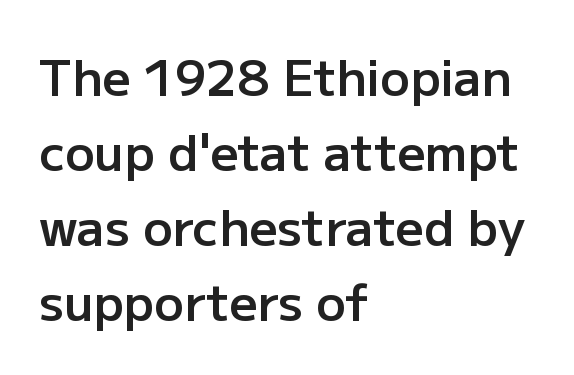
{"serif": "no", "italic": "no", "bold": "semi", "weight": "semibold", "width": "normal", "stroke_contrast": "low", "x_height": "medium", "monospaced": "no", "underline": "no", "align": "left", "line_spacing": "normal", "line_spacing_ratio": 1.53, "letter_spacing": "normal", "letter_spacing_em": 0.0, "glyph_px": 49}
